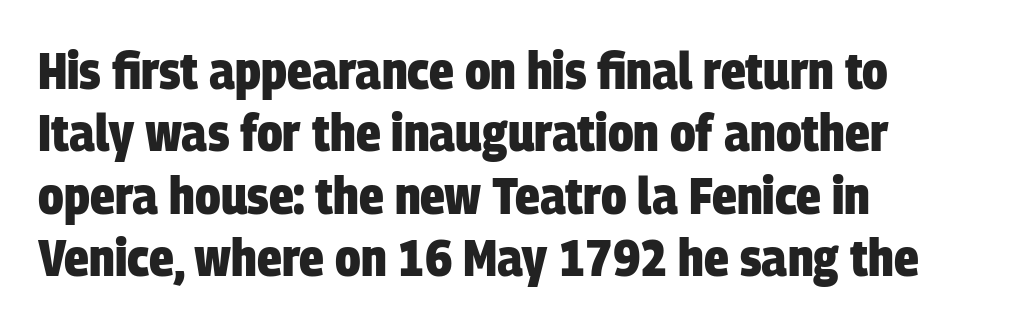
Characters follow at the spacing the type designer built in. No word sits above an underline. The letters are bold, with thick, heavy strokes. This sample is left-justified, so line endings fall wherever the words run out. Letterform terminals end flat and unadorned throughout the passage. This sample has the flowing, uneven cadence of proportional lettering.
